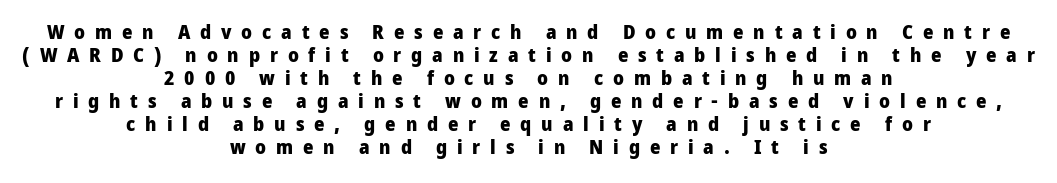
The horizontal fit of the characters is loose and conspicuously gappy. Line starts and ends both wander, symmetrically. Vertical spacing — tight. Weight: bold.
